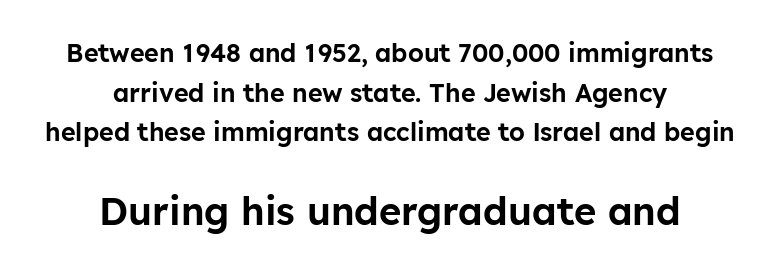
{"serif": "no", "italic": "no", "width": "normal", "stroke_contrast": "low", "x_height": "medium", "monospaced": "no", "underline": "no", "align": "center", "line_spacing": "normal", "line_spacing_ratio": 1.59, "letter_spacing": "normal", "letter_spacing_em": 0.0, "larger_block": "second", "size_ratio": 1.52, "glyph_px": 38}
